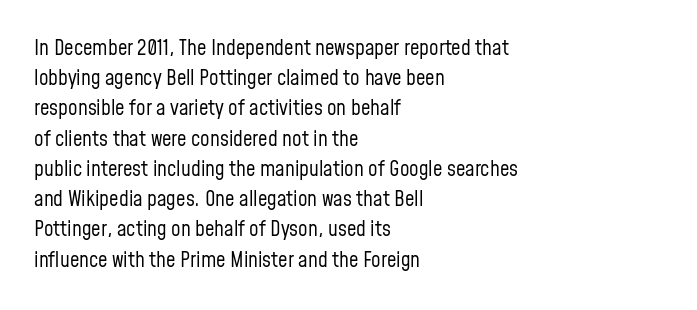
The image shows 21 px text type, upright; set left-aligned, normal line spacing (1.44x), normal letter spacing, not underlined.
